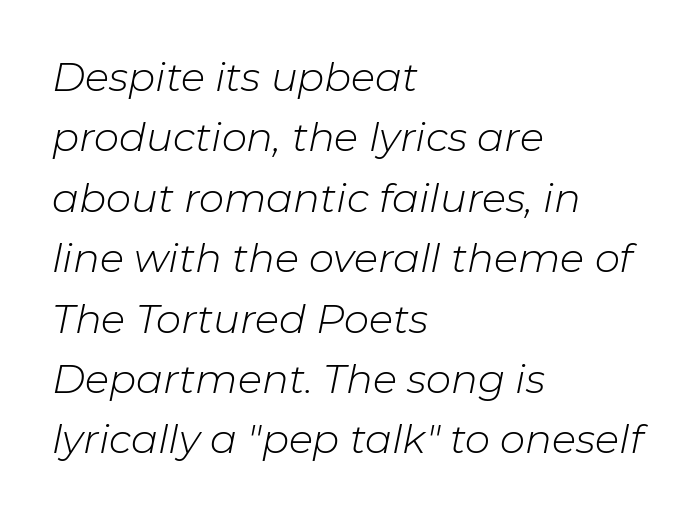
The face used here is rendered with its standard letterfit. If you drew a ruler down the left edge, every line would touch it. Stems here are at most as thick as an everyday book face. You could not count columns in this text — the font is proportionally spaced.
